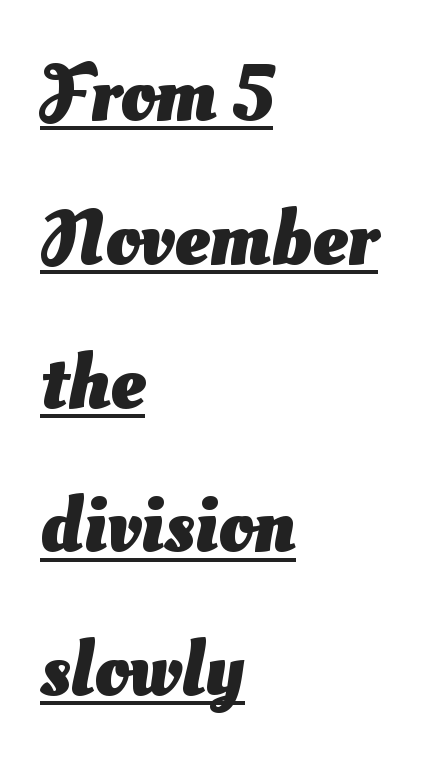
Q: Is the text bold? A: Yes.
Q: Is the typeface a serif or a sans-serif typeface? A: Sans-serif.
Q: Is the text underlined? A: Yes.
Q: How is the paragraph aligned? A: Left-aligned.
Q: Is the spacing between letters normal or unusually wide? A: Normal.
Q: Width (condensed, normal, or wide)? A: Normal.
Q: Stroke contrast? A: Medium.
Q: x-height? A: Small.
Q: Monospaced? A: No.
